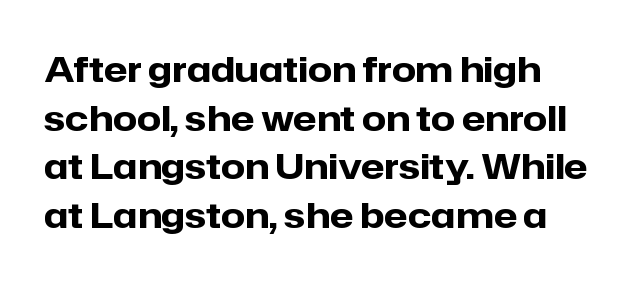
{"serif": "no", "italic": "no", "bold": "yes", "weight": "heavy", "width": "normal", "stroke_contrast": "low", "x_height": "medium", "monospaced": "no", "underline": "no", "line_spacing": "normal", "line_spacing_ratio": 1.39, "letter_spacing": "normal", "letter_spacing_em": 0.0, "glyph_px": 35}
